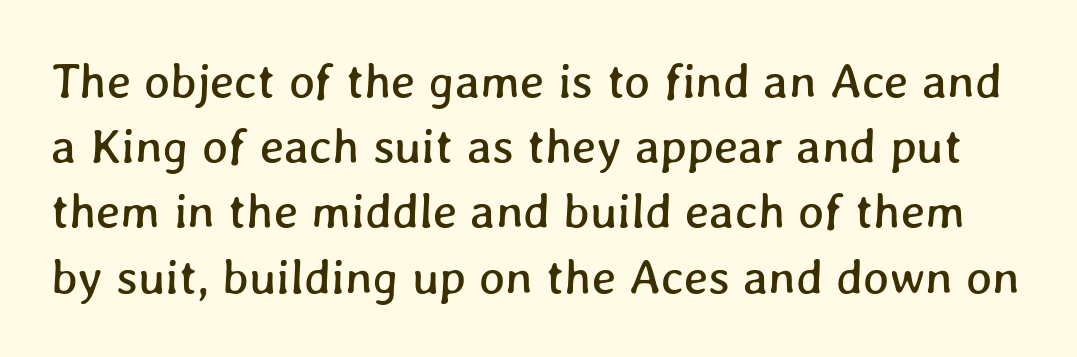
{"width": "normal", "stroke_contrast": "low", "x_height": "medium", "monospaced": "no", "underline": "no", "line_spacing": "normal", "line_spacing_ratio": 1.33, "letter_spacing": "normal", "letter_spacing_em": 0.0, "glyph_px": 49}
